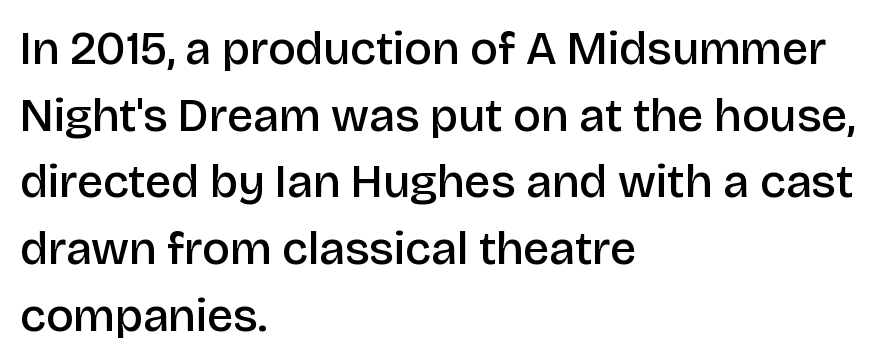
This is roman type, the default non-slanted kind. Bold? Not quite — semibold, heavier than regular but stopping short. Notice how the passage keeps a crisp vertical edge on the left only. Unlike a traditional serif, this face leaves its strokes unadorned. Words appear dense and cohesive because spacing is normal. Here the designer chose a conventional face with non-uniform glyph widths.
